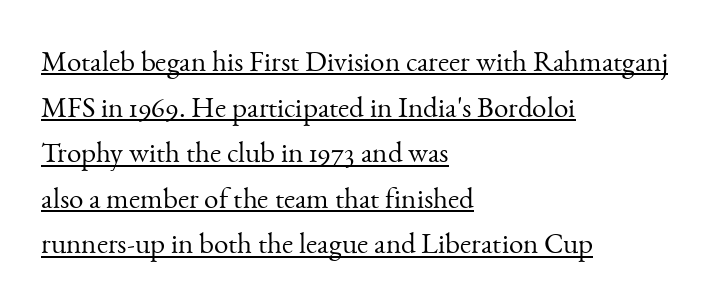
Serif or sans? Serif — the stroke terminals have little feet. Look at the tracking — it's just the regular setting, nothing added. These lines sit exactly where default settings would place them. Decoration check: the copy is underlined.
